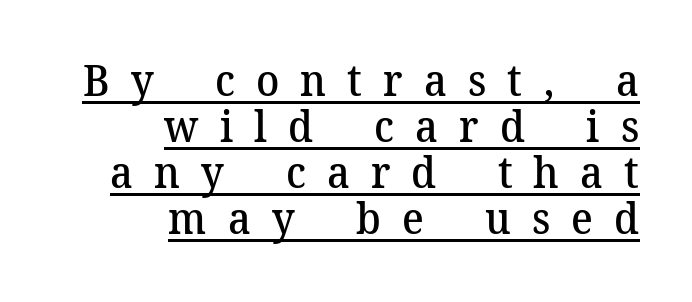
Which margin do the lines hug? The right one — the left edge is uneven. A serif font was chosen for this passage. This sample uses expanded letter spacing, leaving extra air between glyphs. Each letter keeps its own natural width here, so spacing adapts to shape.
